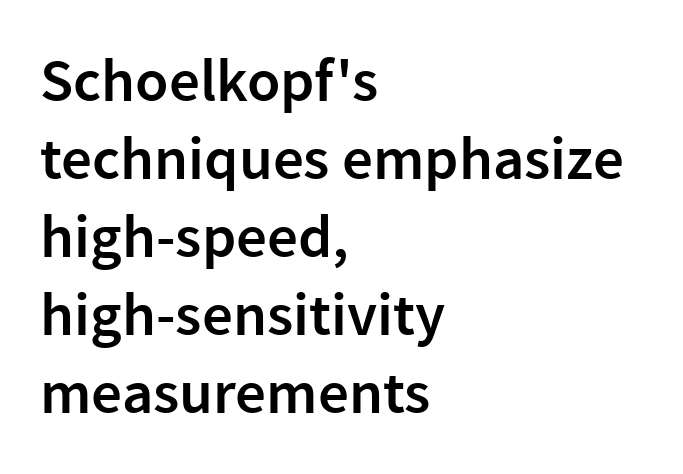
Q: Is the text bold? A: Semi-bold.
Q: Is the text italic (slanted)? A: No, it is upright.
Q: Is the typeface a serif or a sans-serif typeface? A: Sans-serif.
Q: Is the text underlined? A: No.
Q: How is the paragraph aligned? A: Left-aligned.
Q: Is the spacing between letters normal or unusually wide? A: Normal.
Q: Is the spacing between lines tight, normal or loose? A: Normal.
Q: Width (condensed, normal, or wide)? A: Normal.
Q: Stroke contrast? A: Low.
Q: x-height? A: Medium.
Q: Monospaced? A: No.
